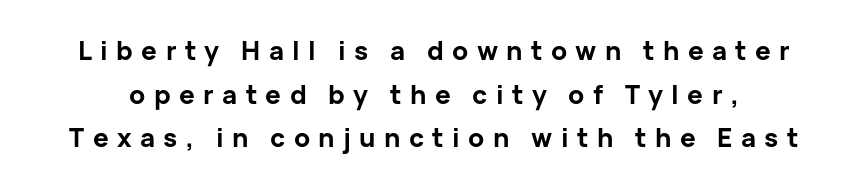
{"italic": "no", "bold": "yes", "underline": "no", "line_spacing": "normal", "line_spacing_ratio": 1.68, "letter_spacing": "wide", "letter_spacing_em": 0.32, "glyph_px": 26}
